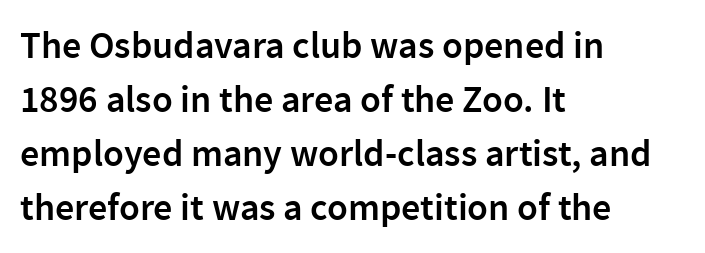
{"serif": "no", "italic": "no", "bold": "semi", "weight": "semibold", "width": "normal", "stroke_contrast": "low", "x_height": "medium", "monospaced": "no", "underline": "no", "align": "left", "line_spacing": "normal", "line_spacing_ratio": 1.42, "letter_spacing": "normal", "letter_spacing_em": 0.0, "glyph_px": 38}
